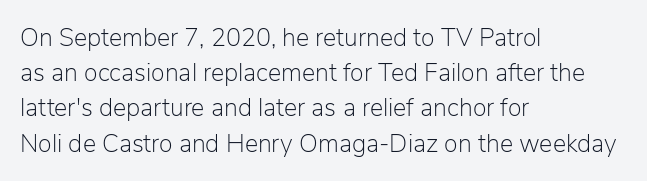
Weight: not bold — regular or lighter. Summary of vertical rhythm: regular, with standard interline spacing. Italic? Not at all — the glyphs are vertical. Words appear dense and cohesive because spacing is normal. Glance below the letters and you will spot only blank space.
